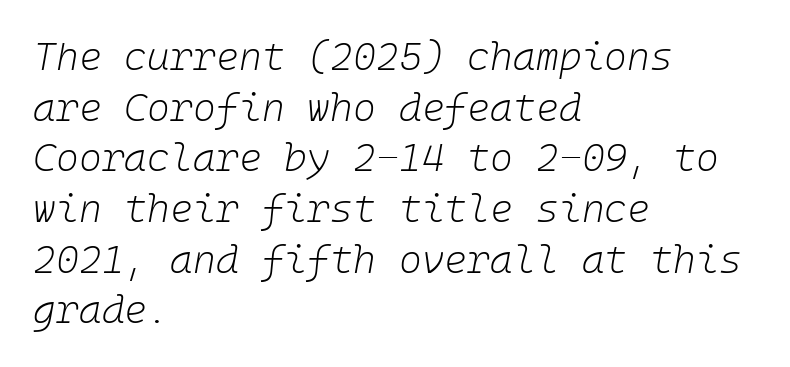
Q: Is the text bold? A: No.
Q: Is the text italic (slanted)? A: Yes, it leans right by about 10 degrees.
Q: Is the text underlined? A: No.
Q: How is the paragraph aligned? A: Left-aligned.
Q: Is the spacing between letters normal or unusually wide? A: Normal.
Q: Is the spacing between lines tight, normal or loose? A: Normal.
Q: Width (condensed, normal, or wide)? A: Normal.
Q: Stroke contrast? A: Low.
Q: x-height? A: Medium.
